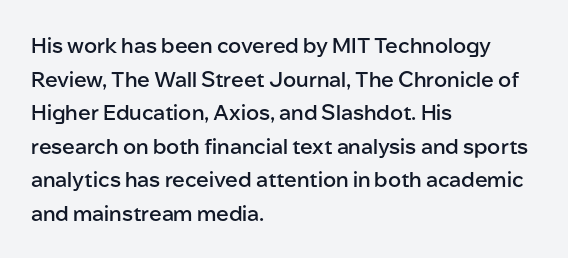
{"italic": "no", "bold": "semi", "underline": "no", "align": "left", "line_spacing": "normal", "line_spacing_ratio": 1.6, "letter_spacing": "normal", "letter_spacing_em": 0.0, "glyph_px": 21}
